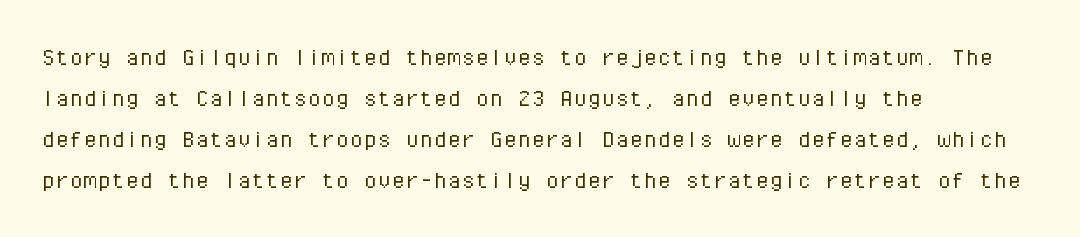
The image shows 28 px light sans-serif type, upright, monospaced; set left-aligned, normal line spacing (1.47x), normal letter spacing, not underlined; low stroke contrast and a medium x-height.
